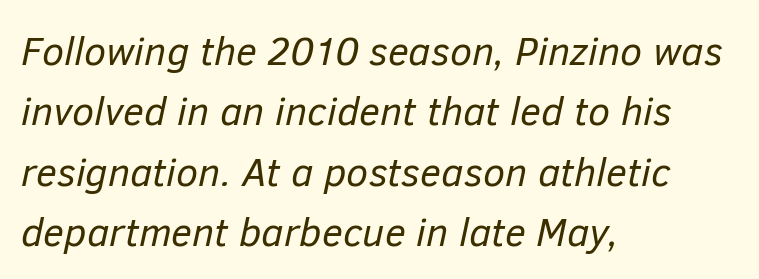
The image shows 40 px regular-weight type, italic (leaning right); set left-aligned, normal line spacing (1.51x), normal letter spacing, not underlined; low stroke contrast and a medium x-height.
